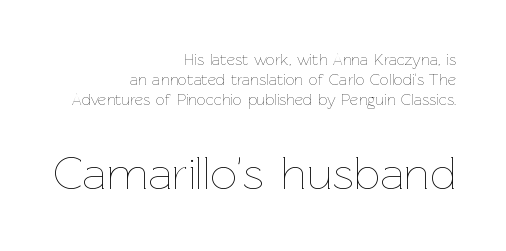
Character size in the trailing block exceeds that of the leading block. The baseline area is clear. Teacher's note: observe the even right margin — that is flush-right alignment. Think of a printed novel: that variable character pitch is what you see here.
